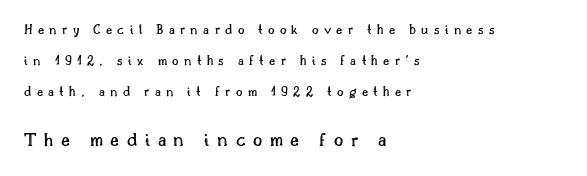
Q: Is the text italic (slanted)? A: No, it is upright.
Q: Is the text underlined? A: No.
Q: How is the paragraph aligned? A: Left-aligned.
Q: Is the spacing between letters normal or unusually wide? A: Unusually wide.
Q: Is the spacing between lines tight, normal or loose? A: Loose.
Q: Which block of text is set in a larger size, the first (top) or the second (bottom)? A: The second (bottom) one.
